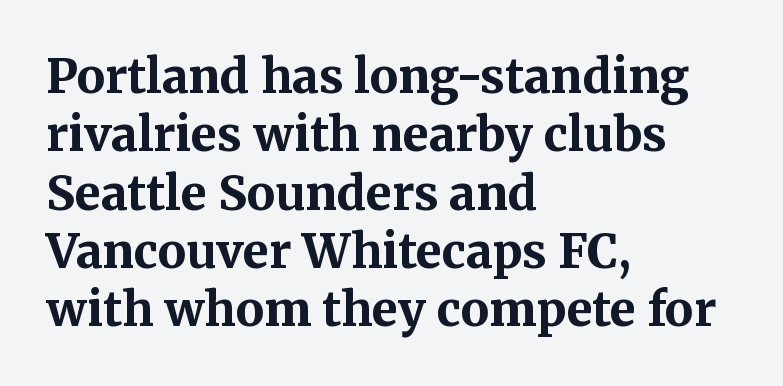
Q: Is the text bold? A: Yes.
Q: Is the text italic (slanted)? A: No, it is upright.
Q: Is the typeface a serif or a sans-serif typeface? A: Serif.
Q: Is the text underlined? A: No.
Q: How is the paragraph aligned? A: Left-aligned.
Q: Is the spacing between letters normal or unusually wide? A: Normal.
Q: Width (condensed, normal, or wide)? A: Normal.
Q: Stroke contrast? A: Medium.
Q: x-height? A: Medium.
Q: Monospaced? A: No.
